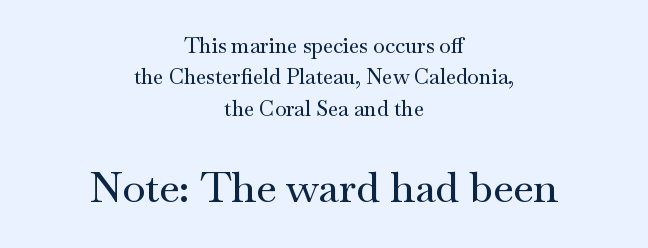
The image shows 42 px wide serif type, upright; set centered, normal line spacing (1.5x), normal letter spacing, not underlined; the second (bottom) block is 2.0x larger; medium stroke contrast and a small x-height.
